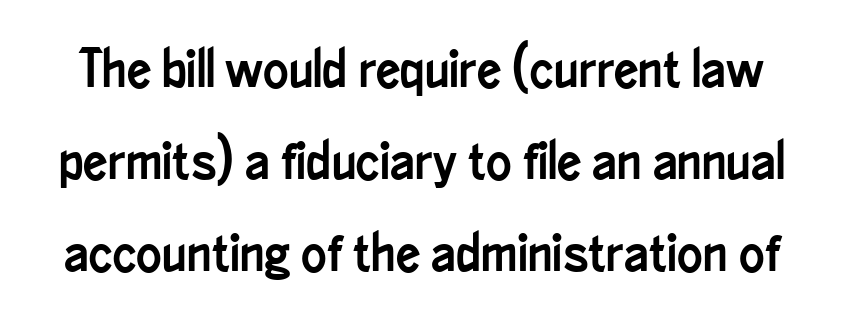
The image shows 54 px condensed sans-serif type, upright; set normal line spacing (1.7x), normal letter spacing, not underlined; low stroke contrast and a small x-height.
